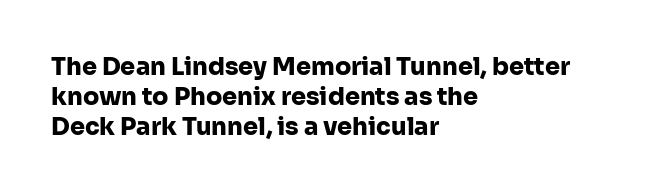
The characters look thick and weighty, a clear bold. Rows of type keep a routine distance in the vertical direction. Each word holds together tightly as a unit, with standard inter-letter gaps. Does the copy run flush right? No — it runs flush left. Beneath every word, the page is bare.
